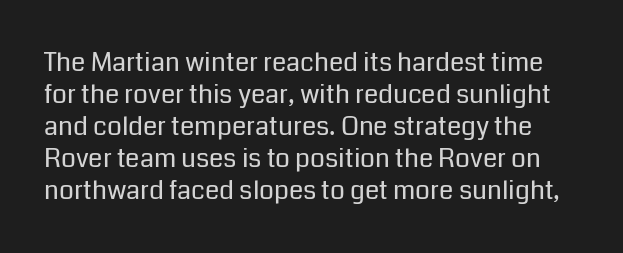
The image shows 26 px text type, upright; set line spacing 1.23x, normal letter spacing, not underlined.
